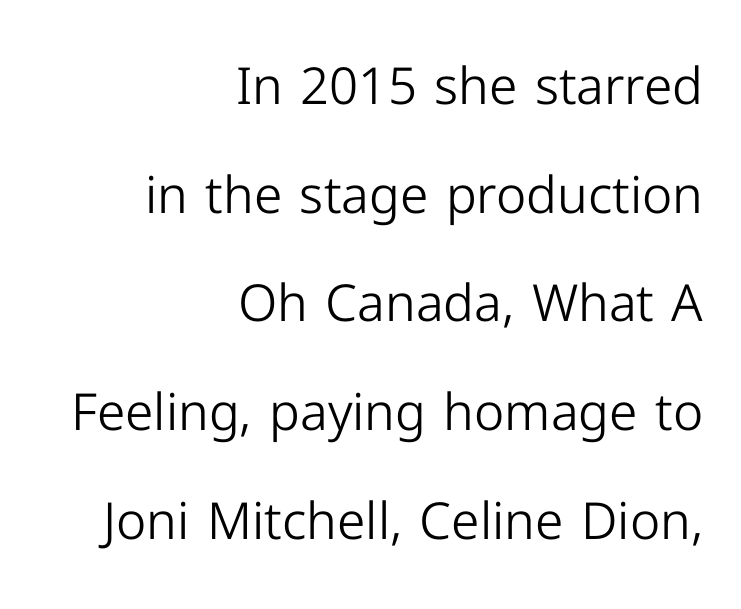
The image shows 51 px light sans-serif type, upright; set right-aligned, loose line spacing (2.13x), normal letter spacing, not underlined; low stroke contrast and a medium x-height.
